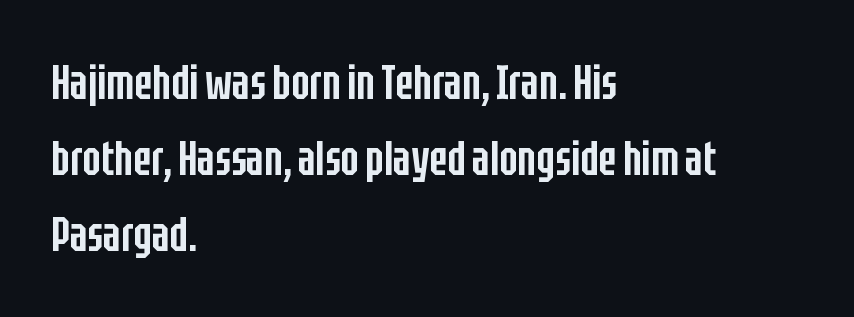
The image shows 48 px semibold, condensed sans-serif type, upright; set left-aligned, normal line spacing (1.58x), normal letter spacing, not underlined; low stroke contrast and a large x-height.
